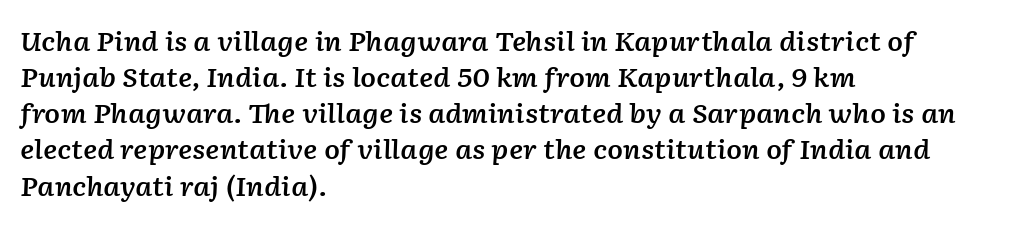
{"italic": "yes", "lean": "right", "slant_degrees": 2, "bold": "semi", "underline": "no", "align": "left", "line_spacing": "normal", "line_spacing_ratio": 1.39, "letter_spacing": "normal", "letter_spacing_em": 0.0, "glyph_px": 26}
